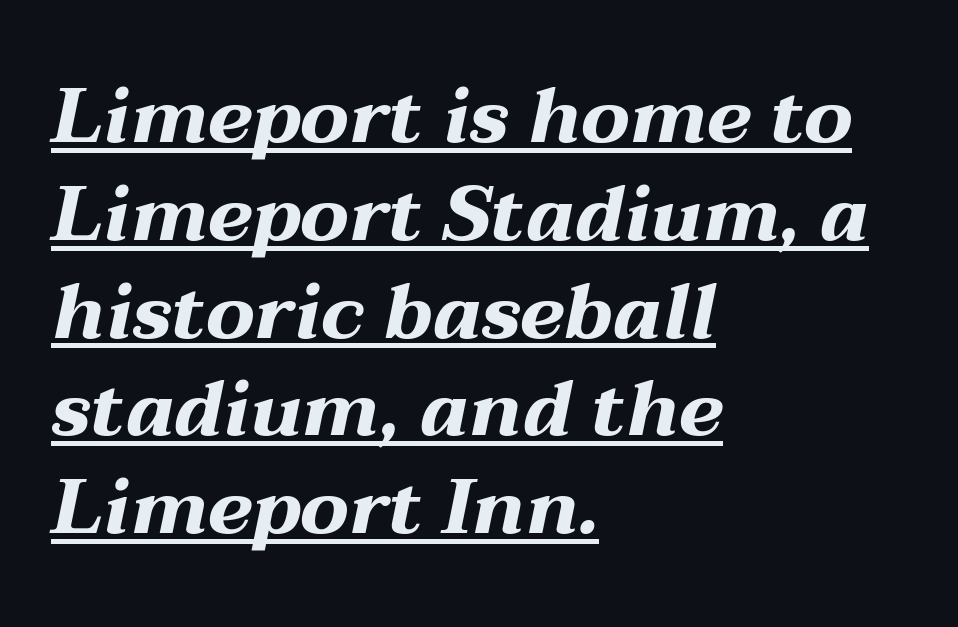
The image shows 77 px bold, wide type, italic (leaning right); set left-aligned, normal line spacing (1.27x), normal letter spacing, underlined; medium stroke contrast and a medium x-height.
